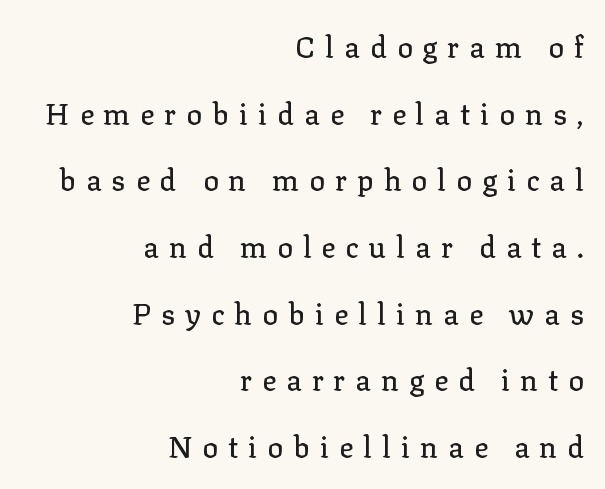
Q: Is the text italic (slanted)? A: No, it is upright.
Q: Is the typeface a serif or a sans-serif typeface? A: Serif.
Q: Is the text underlined? A: No.
Q: How is the paragraph aligned? A: Right-aligned.
Q: Is the spacing between letters normal or unusually wide? A: Unusually wide.
Q: Is the spacing between lines tight, normal or loose? A: Loose.
Q: Width (condensed, normal, or wide)? A: Normal.
Q: Stroke contrast? A: Low.
Q: x-height? A: Medium.
Q: Monospaced? A: No.
